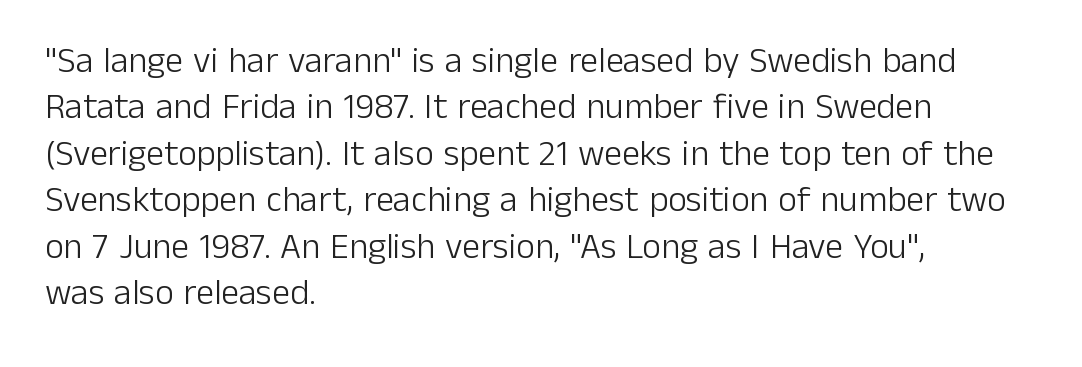
The image shows 36 px light sans-serif type, upright; set left-aligned, normal line spacing (1.29x), normal letter spacing, not underlined; low stroke contrast and a medium x-height.
